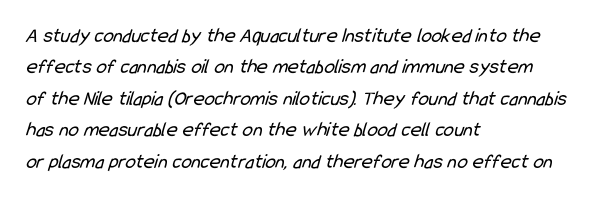
Horizontal alignment here is leftward, the default for most running prose. Inter-character spacing is left at the font's built-in metrics. The typeface has the unassuming heft of standard copy or less. Descender tails drop into unmarked territory. This sample keeps an unexceptional amount of space between lines.
